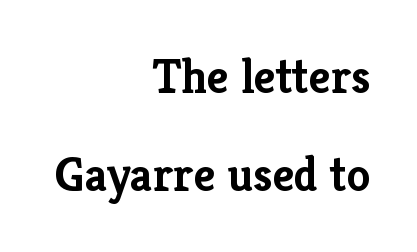
On the weight axis this lands at bold, roughly 700. The passage shown has conventional tracking throughout. This block would shrink considerably if given ordinary leading; it's expanded now. Here the designer chose a conventional face with non-uniform glyph widths.
